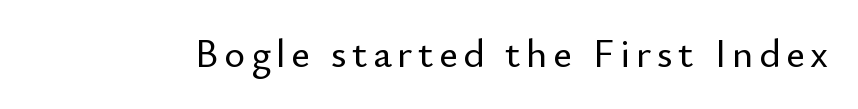
A sans-serif font was chosen for this passage. The rendering uses natural spacing where letterforms have individual widths. Unlike italic type, these characters show no tilt at all. Has an underline been added? It has not.
